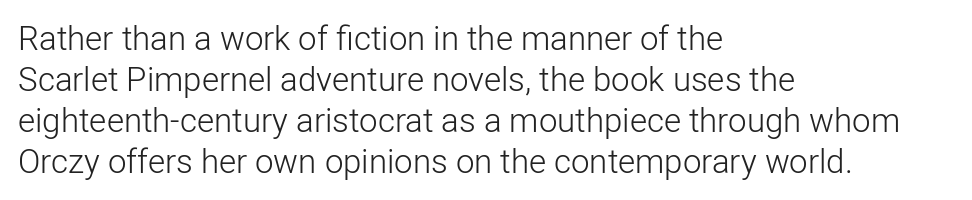
{"serif": "no", "italic": "no", "bold": "no", "weight": "light", "width": "normal", "stroke_contrast": "low", "x_height": "medium", "monospaced": "no", "underline": "no", "align": "left", "line_spacing_ratio": 1.24, "letter_spacing": "normal", "letter_spacing_em": 0.0, "glyph_px": 33}
